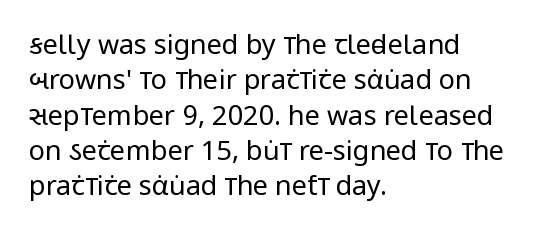
Q: Is the text bold? A: No.
Q: Is the text italic (slanted)? A: No, it is upright.
Q: Is the text underlined? A: No.
Q: How is the paragraph aligned? A: Left-aligned.
Q: Is the spacing between letters normal or unusually wide? A: Normal.
Q: Is the spacing between lines tight, normal or loose? A: Normal.
